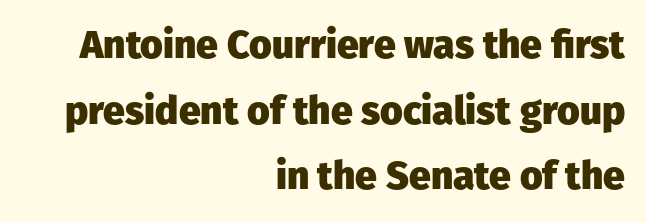
The image shows 39 px heavy sans-serif type, upright; set right-aligned, normal line spacing (1.68x), normal letter spacing, not underlined; low stroke contrast and a medium x-height.
